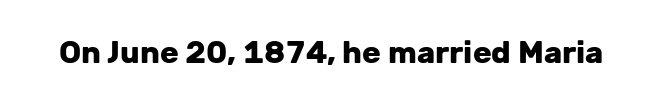
The image shows 31 px heavy sans-serif type, upright; set normal letter spacing, not underlined; low stroke contrast and a medium x-height.
